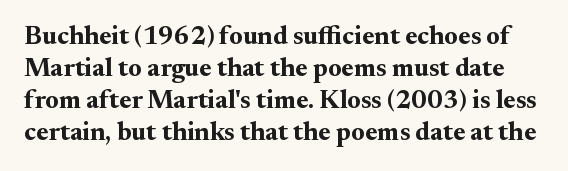
{"italic": "no", "bold": "yes", "underline": "no", "line_spacing_ratio": 1.23, "letter_spacing": "normal", "letter_spacing_em": 0.0, "glyph_px": 26}
